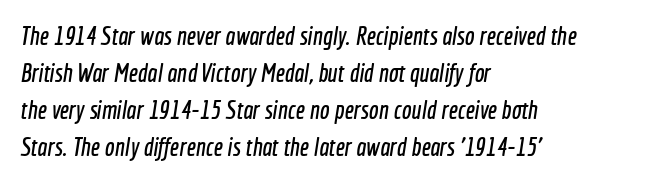
Honestly, the row spacing looks completely unremarkable. Every row of glyphs begins at an identical x-position on the left. The strip under each line holds only bare page. Here the glyphs are tracked normally, forming tight word shapes.
